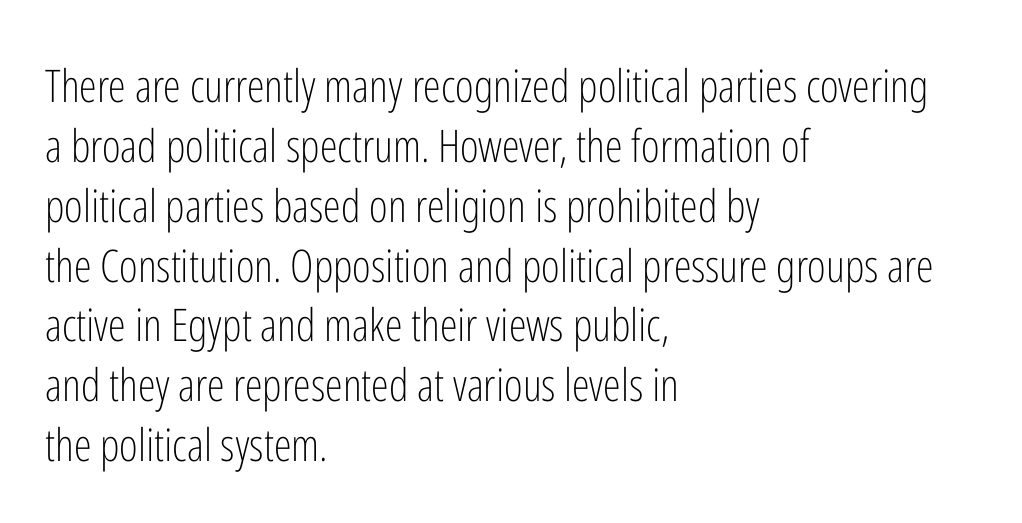
{"serif": "no", "italic": "no", "bold": "no", "weight": "light", "width": "condensed", "stroke_contrast": "low", "x_height": "medium", "monospaced": "no", "underline": "no", "align": "left", "line_spacing": "normal", "line_spacing_ratio": 1.33, "letter_spacing": "normal", "letter_spacing_em": 0.0, "glyph_px": 45}
